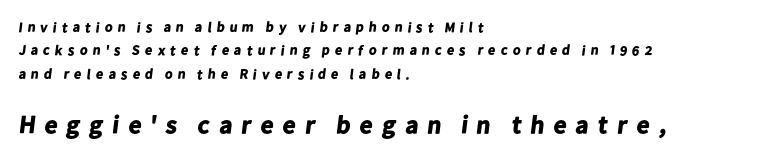
The image shows 25 px bold type; set left-aligned, normal line spacing (1.67x), unusually wide letter spacing (+0.3 em), not underlined; the second (bottom) block is 1.79x larger.
